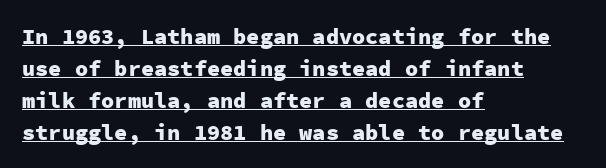
Q: Is the text bold? A: Yes.
Q: Is the text italic (slanted)? A: No, it is upright.
Q: Is the text underlined? A: Yes.
Q: How is the paragraph aligned? A: Left-aligned.
Q: Is the spacing between letters normal or unusually wide? A: Normal.
Q: Is the spacing between lines tight, normal or loose? A: Normal.
